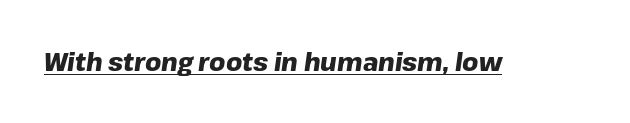
{"italic": "yes", "lean": "right", "slant_degrees": 8, "bold": "yes", "underline": "yes", "letter_spacing": "normal", "letter_spacing_em": 0.0, "glyph_px": 25}
